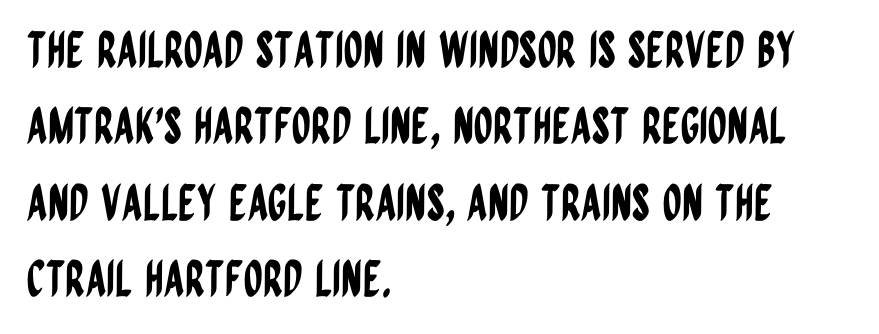
The text block is weighted toward the left margin, trailing off unevenly rightward. Here the designer chose a conventional face with non-uniform glyph widths. Descenders hang freely into open space. The letters carry no serifs — their stems end cleanly without finishing strokes.
